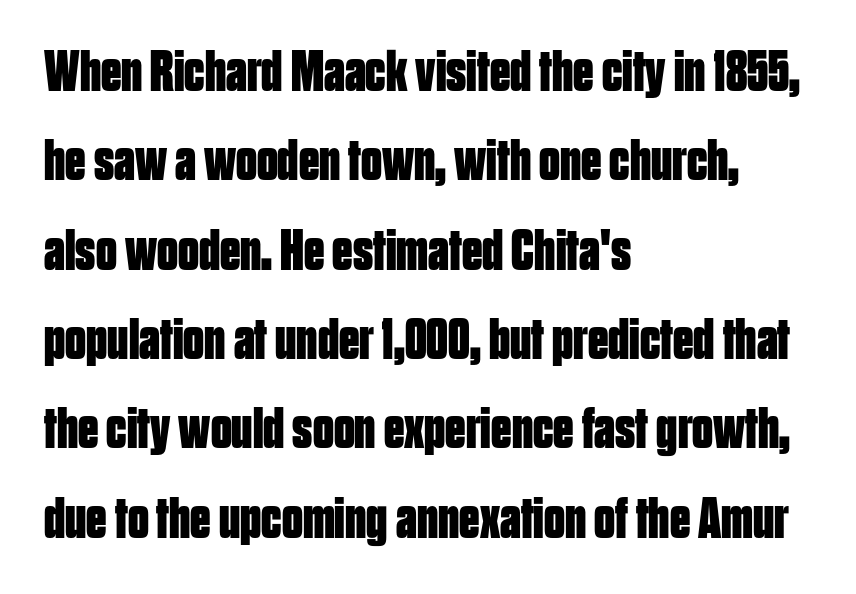
Between one letter and the next there's only the usual sliver of space. Teacher's note: observe the even left margin — that is flush-left alignment. This sample has the flowing, uneven cadence of proportional lettering. The type family on display is of the sans-serif kind. A full-strength bold gives these letters their thick strokes. Tall strokes in this sample are plumb rather than angled.
